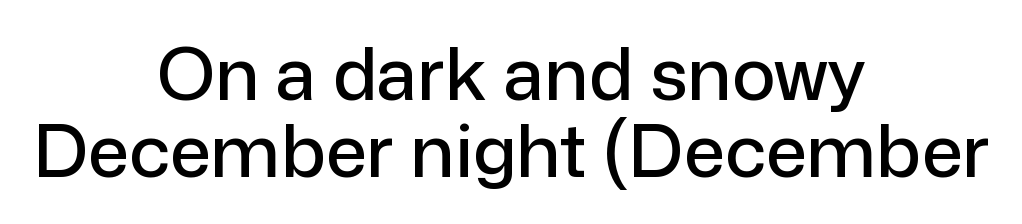
Italic: no, the glyphs are upright roman. You could call the tracking neutral — neither tight nor loose. Spacing verdict: proportional, widths tailored to each character. The words here are not underlined. You can tell from the bare stems that sans-serif type was used.
